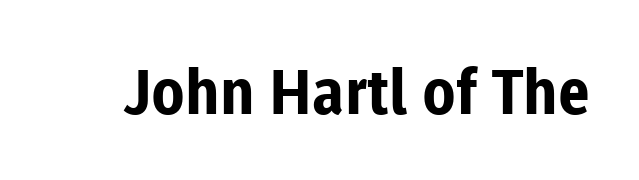
The glyphs are unaccompanied by any horizontal stroke below them. You'd pick this weight for a headline — it's a proper bold. The rendering keeps characters at their native spacing. Note: no serifs on the glyphs. Tall strokes in this sample are plumb rather than angled. This sample has the flowing, uneven cadence of proportional lettering.
